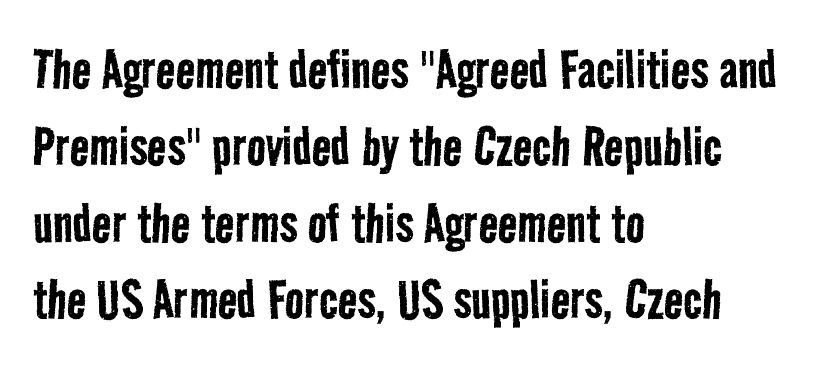
Q: Is the text bold? A: No.
Q: Is the typeface a serif or a sans-serif typeface? A: Sans-serif.
Q: Is the text underlined? A: No.
Q: How is the paragraph aligned? A: Left-aligned.
Q: Is the spacing between letters normal or unusually wide? A: Normal.
Q: Width (condensed, normal, or wide)? A: Condensed.
Q: Stroke contrast? A: Low.
Q: x-height? A: Medium.
Q: Monospaced? A: No.
